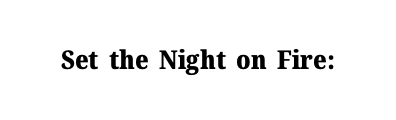
The image shows 26 px bold type, upright; set normal letter spacing, not underlined.
